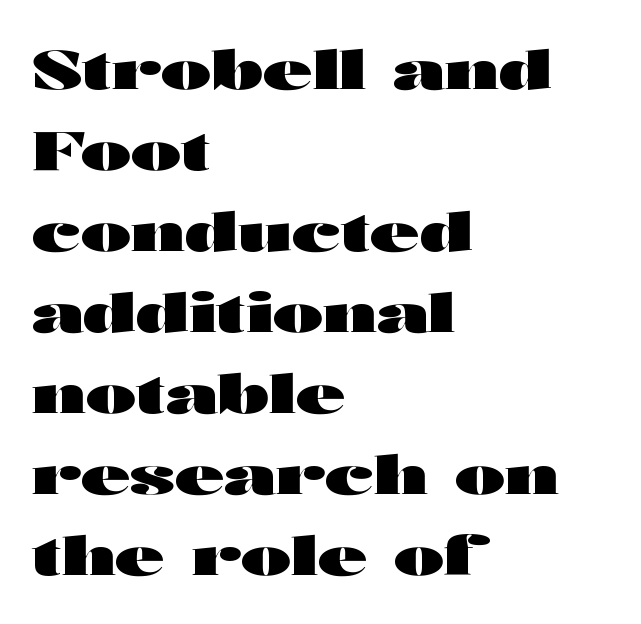
Q: Is the text bold? A: Yes.
Q: Is the text italic (slanted)? A: No, it is upright.
Q: Is the typeface a serif or a sans-serif typeface? A: Serif.
Q: Is the text underlined? A: No.
Q: How is the paragraph aligned? A: Left-aligned.
Q: Is the spacing between letters normal or unusually wide? A: Normal.
Q: Is the spacing between lines tight, normal or loose? A: Normal.
Q: Width (condensed, normal, or wide)? A: Wide.
Q: Stroke contrast? A: High.
Q: x-height? A: Medium.
Q: Monospaced? A: No.
